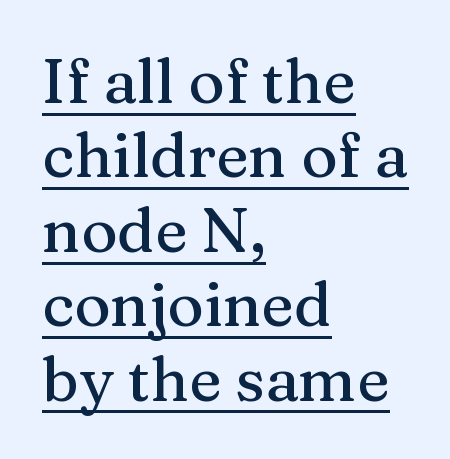
Horizontal alignment here is leftward, the default for most running prose. Quick note: not italic, upright. Examine the stroke ends and you'll spot serifs. Spacing verdict: proportional, widths tailored to each character.
